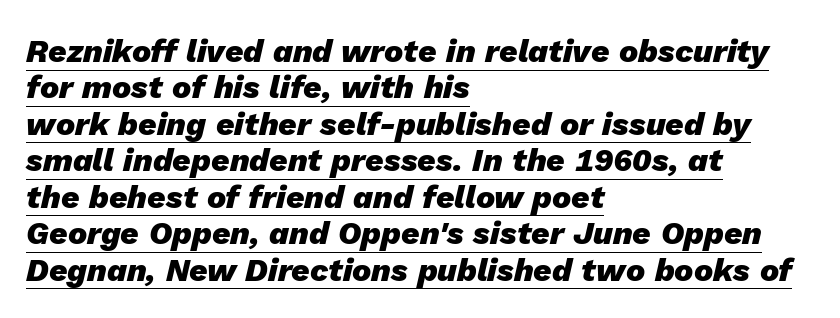
The image shows 32 px heavy type, italic (leaning right); set left-aligned, tight line spacing (1.14x), normal letter spacing, underlined; low stroke contrast and a medium x-height.
